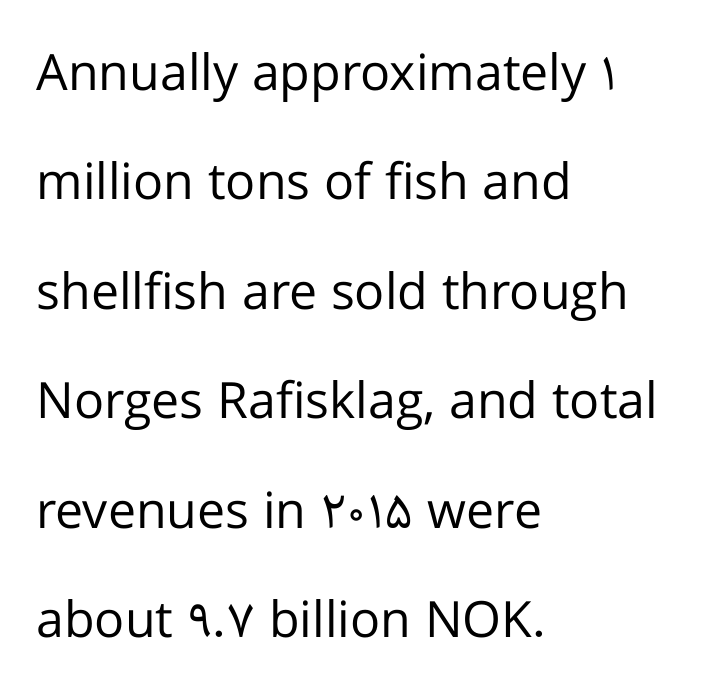
{"serif": "no", "italic": "no", "bold": "no", "weight": "regular", "width": "normal", "stroke_contrast": "low", "x_height": "medium", "monospaced": "no", "underline": "no", "align": "left", "line_spacing": "loose", "line_spacing_ratio": 2.19, "letter_spacing": "normal", "letter_spacing_em": 0.0, "glyph_px": 50}
